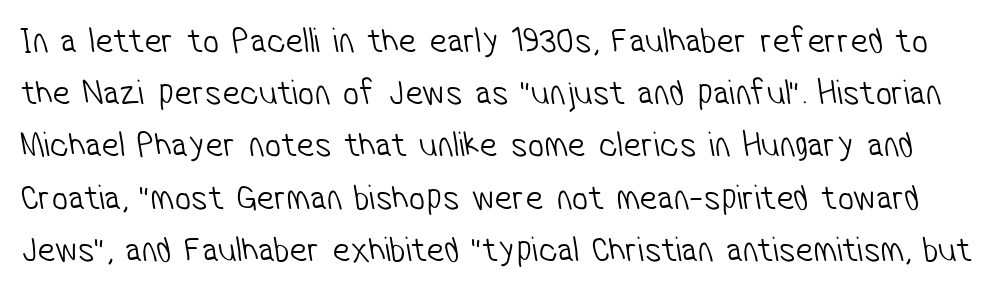
{"serif": "no", "bold": "no", "weight": "light", "width": "condensed", "stroke_contrast": "low", "x_height": "medium", "monospaced": "no", "underline": "no", "line_spacing": "normal", "line_spacing_ratio": 1.45, "letter_spacing": "normal", "letter_spacing_em": 0.0, "glyph_px": 36}
